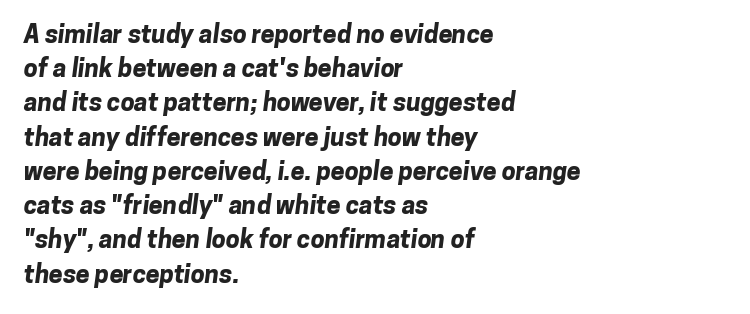
The image shows 25 px bold type; set left-aligned, normal line spacing (1.37x), normal letter spacing, not underlined.
